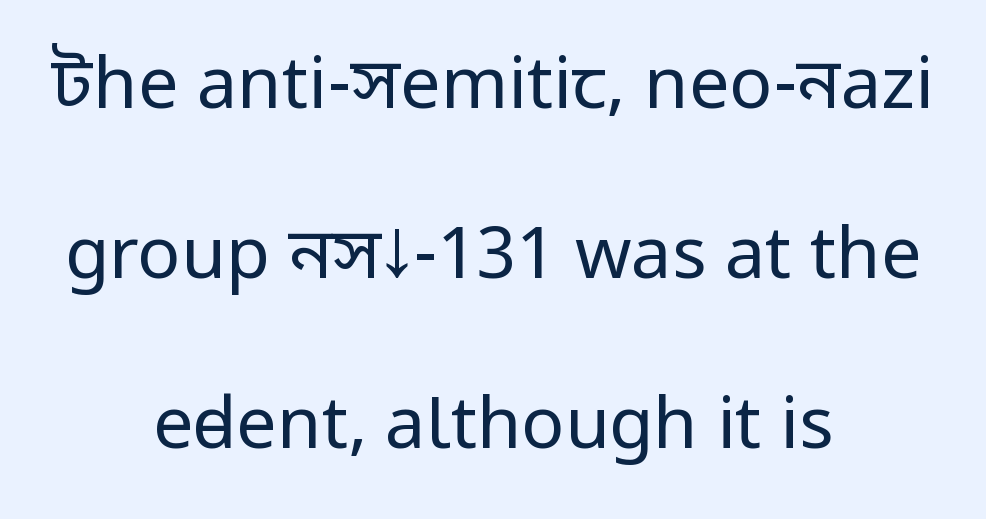
Q: Is the text bold? A: No.
Q: Is the text italic (slanted)? A: No, it is upright.
Q: Is the typeface a serif or a sans-serif typeface? A: Sans-serif.
Q: Is the text underlined? A: No.
Q: How is the paragraph aligned? A: Centered.
Q: Is the spacing between letters normal or unusually wide? A: Normal.
Q: Is the spacing between lines tight, normal or loose? A: Loose.
Q: Width (condensed, normal, or wide)? A: Condensed.
Q: Stroke contrast? A: Low.
